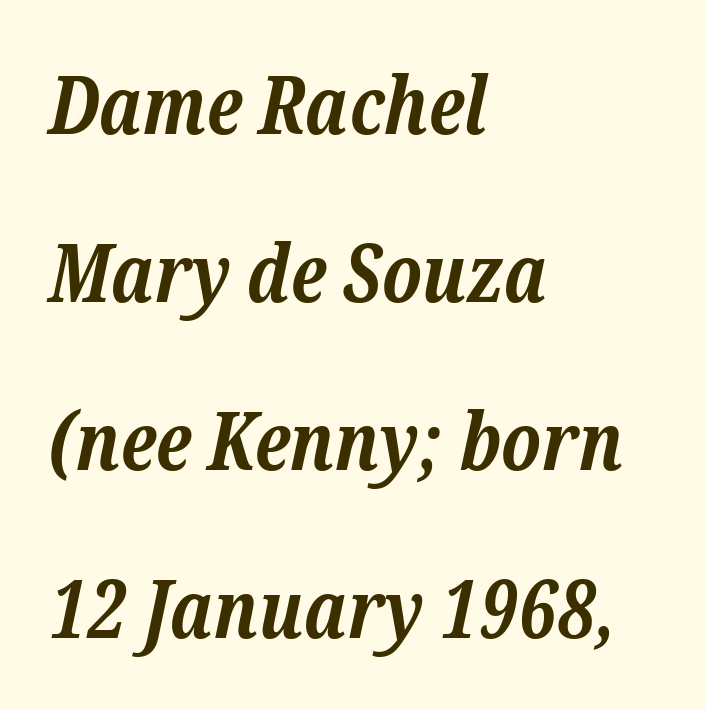
The image shows 80 px bold serif type, italic (leaning right); set left-aligned, loose line spacing (2.1x), normal letter spacing, not underlined; low stroke contrast and a medium x-height.
